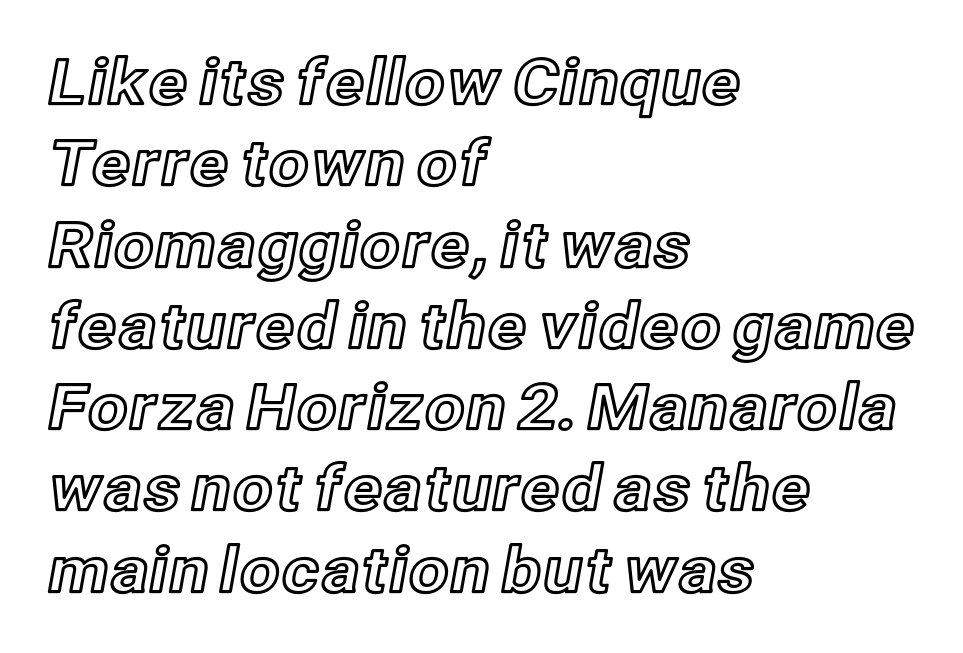
Q: Is the text italic (slanted)? A: Yes.
Q: Is the text underlined? A: No.
Q: How is the paragraph aligned? A: Left-aligned.
Q: Is the spacing between letters normal or unusually wide? A: Normal.
Q: Is the spacing between lines tight, normal or loose? A: Normal.
Q: Width (condensed, normal, or wide)? A: Normal.
Q: x-height? A: Medium.
Q: Monospaced? A: No.
